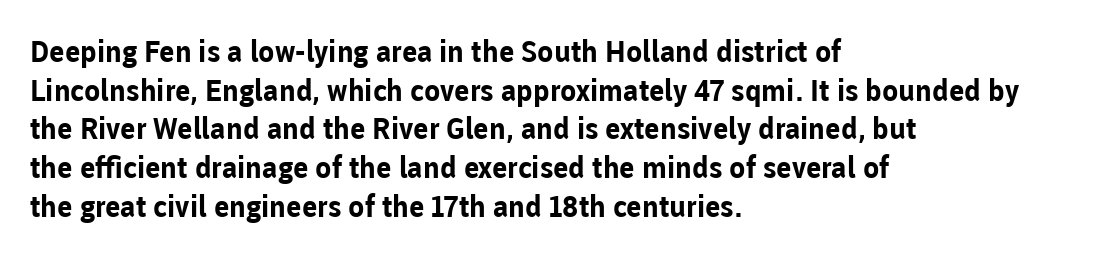
Q: Is the text bold? A: Yes.
Q: Is the text italic (slanted)? A: No, it is upright.
Q: Is the typeface a serif or a sans-serif typeface? A: Sans-serif.
Q: Is the text underlined? A: No.
Q: How is the paragraph aligned? A: Left-aligned.
Q: Is the spacing between letters normal or unusually wide? A: Normal.
Q: Is the spacing between lines tight, normal or loose? A: Normal.
Q: Width (condensed, normal, or wide)? A: Normal.
Q: Stroke contrast? A: Low.
Q: x-height? A: Medium.
Q: Monospaced? A: No.
